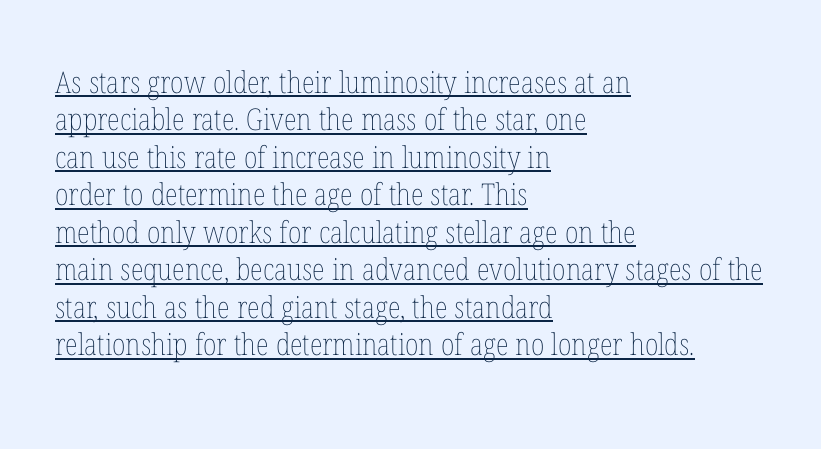
Tracking value appears to be zero — textbook default spacing. Stem width sits at or under what a default text font uses. Does the copy run flush right? No — it runs flush left. Like a heading marked for emphasis, these lines bear an underscore. These lines are rendered in a variable-pitch font. When letters stand straight like this, we call the style roman or upright.
